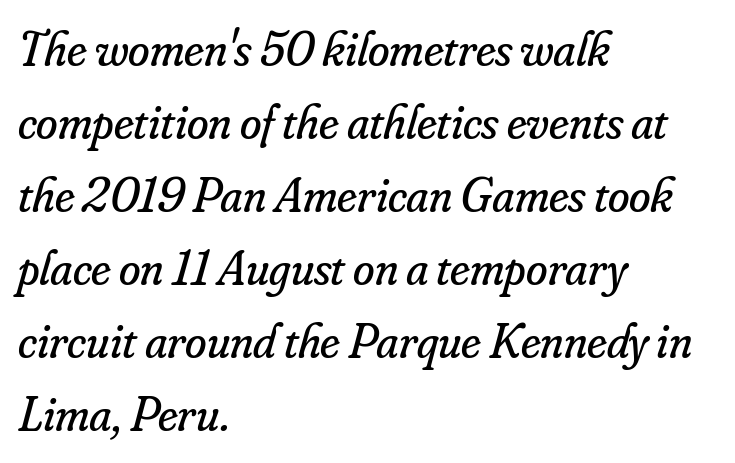
Q: Is the text bold? A: No.
Q: Is the text italic (slanted)? A: Yes, it leans right by about 16 degrees.
Q: Is the typeface a serif or a sans-serif typeface? A: Serif.
Q: Is the text underlined? A: No.
Q: How is the paragraph aligned? A: Left-aligned.
Q: Is the spacing between letters normal or unusually wide? A: Normal.
Q: Is the spacing between lines tight, normal or loose? A: Normal.
Q: Width (condensed, normal, or wide)? A: Normal.
Q: Stroke contrast? A: Low.
Q: x-height? A: Small.
Q: Monospaced? A: No.
